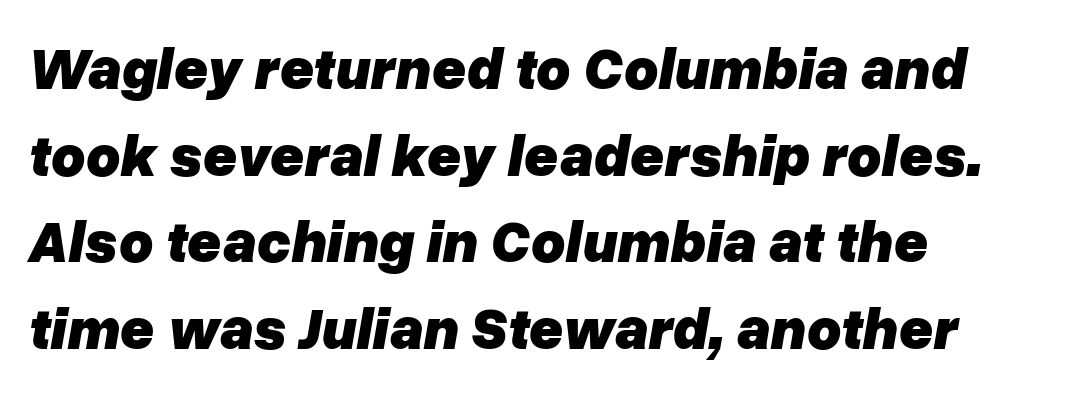
{"italic": "yes", "lean": "right", "slant_degrees": 10, "bold": "yes", "weight": "heavy", "width": "normal", "stroke_contrast": "low", "x_height": "medium", "monospaced": "no", "underline": "no", "align": "left", "line_spacing": "normal", "line_spacing_ratio": 1.47, "letter_spacing": "normal", "letter_spacing_em": 0.0, "glyph_px": 59}
